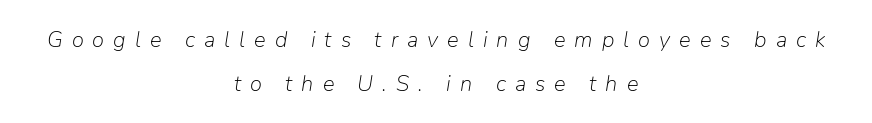
The image shows 22 px text type, italic (leaning right); set centered, loose line spacing (1.99x), unusually wide letter spacing (+0.41 em), not underlined.
